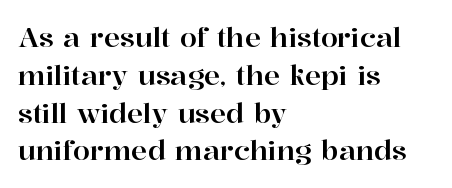
The ragged edge is on the right, which tells us the setting is flush left. Underline: absent. Does the leading feel generous? No, just average. The type is set solid horizontally, with unmodified tracking.
